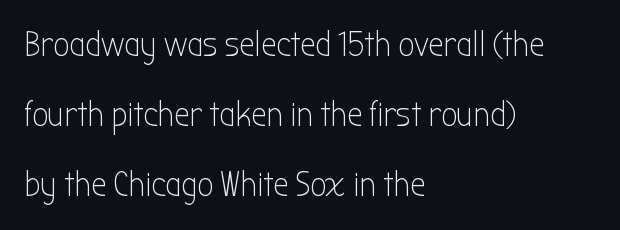
{"serif": "no", "italic": "no", "bold": "no", "weight": "light", "width": "condensed", "stroke_contrast": "low", "x_height": "medium", "monospaced": "no", "underline": "no", "align": "left", "line_spacing": "loose", "line_spacing_ratio": 2.0, "letter_spacing": "normal", "letter_spacing_em": 0.0, "glyph_px": 35}
